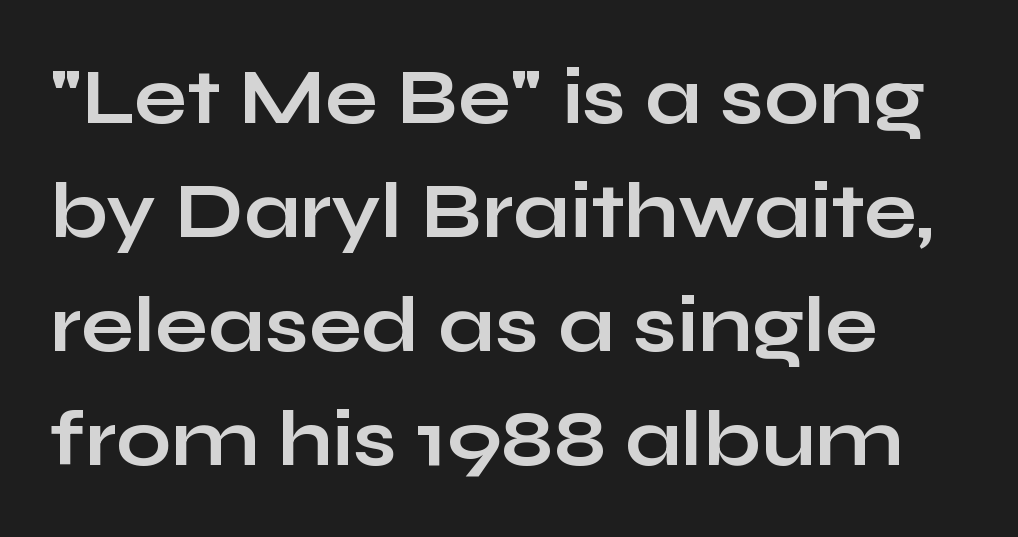
{"serif": "no", "italic": "no", "bold": "yes", "weight": "bold", "width": "wide", "stroke_contrast": "low", "x_height": "medium", "monospaced": "no", "underline": "no", "line_spacing": "normal", "line_spacing_ratio": 1.46, "letter_spacing": "normal", "letter_spacing_em": 0.0, "glyph_px": 78}
